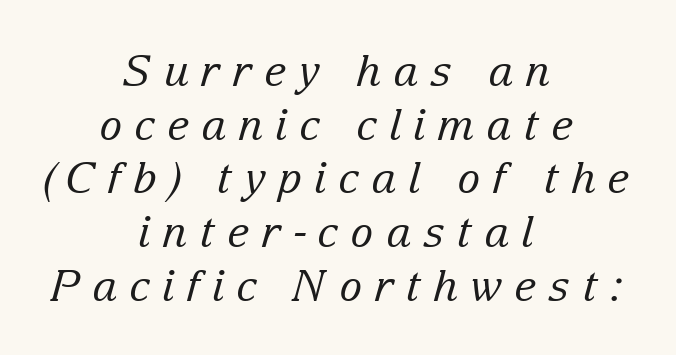
{"serif": "yes", "italic": "yes", "lean": "right", "slant_degrees": 15, "bold": "no", "weight": "regular", "width": "normal", "stroke_contrast": "low", "x_height": "medium", "monospaced": "no", "underline": "no", "align": "center", "line_spacing": "normal", "line_spacing_ratio": 1.25, "letter_spacing": "wide", "letter_spacing_em": 0.28, "glyph_px": 43}
